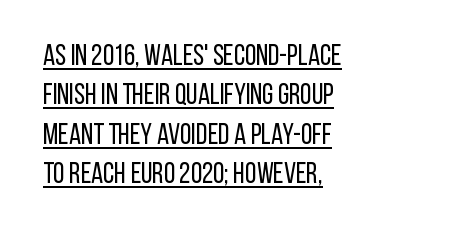
The image shows 29 px regular-weight, condensed sans-serif type, upright; set left-aligned, normal line spacing (1.36x), normal letter spacing, underlined; low stroke contrast and a large x-height.
